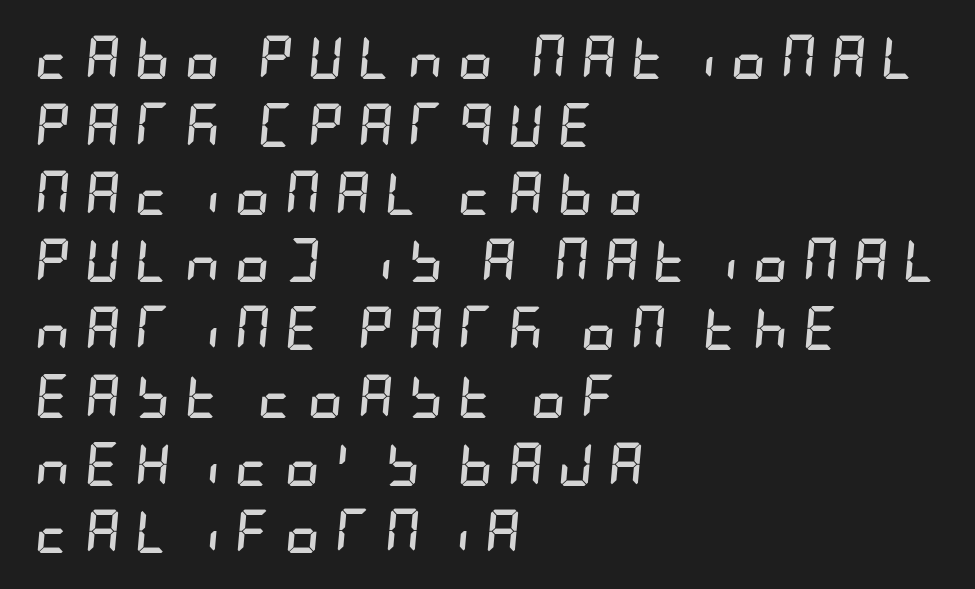
Q: Is the text bold? A: Yes.
Q: Is the text italic (slanted)? A: Yes, it leans right by about 5 degrees.
Q: Is the text underlined? A: No.
Q: How is the paragraph aligned? A: Left-aligned.
Q: Is the spacing between letters normal or unusually wide? A: Unusually wide.
Q: Is the spacing between lines tight, normal or loose? A: Normal.
Q: Width (condensed, normal, or wide)? A: Condensed.
Q: Stroke contrast? A: Low.
Q: x-height? A: Large.
